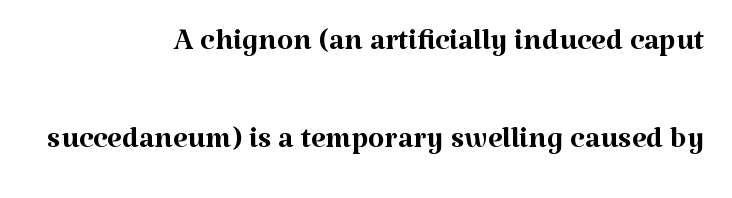
{"serif": "yes", "italic": "no", "bold": "no", "weight": "regular", "width": "normal", "stroke_contrast": "medium", "x_height": "medium", "monospaced": "no", "underline": "no", "align": "right", "line_spacing": "loose", "line_spacing_ratio": 2.34, "letter_spacing": "normal", "letter_spacing_em": 0.0, "glyph_px": 42}
